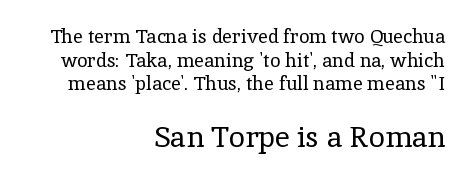
The image shows 29 px regular-weight serif type, upright; set right-aligned, normal line spacing (1.25x), normal letter spacing, not underlined; the second (bottom) block is 1.53x larger; a medium x-height.
